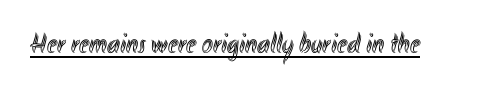
Q: Is the text italic (slanted)? A: Yes.
Q: Is the text underlined? A: Yes.
Q: Is the spacing between letters normal or unusually wide? A: Normal.
Q: Width (condensed, normal, or wide)? A: Condensed.
Q: x-height? A: Small.
Q: Monospaced? A: No.
